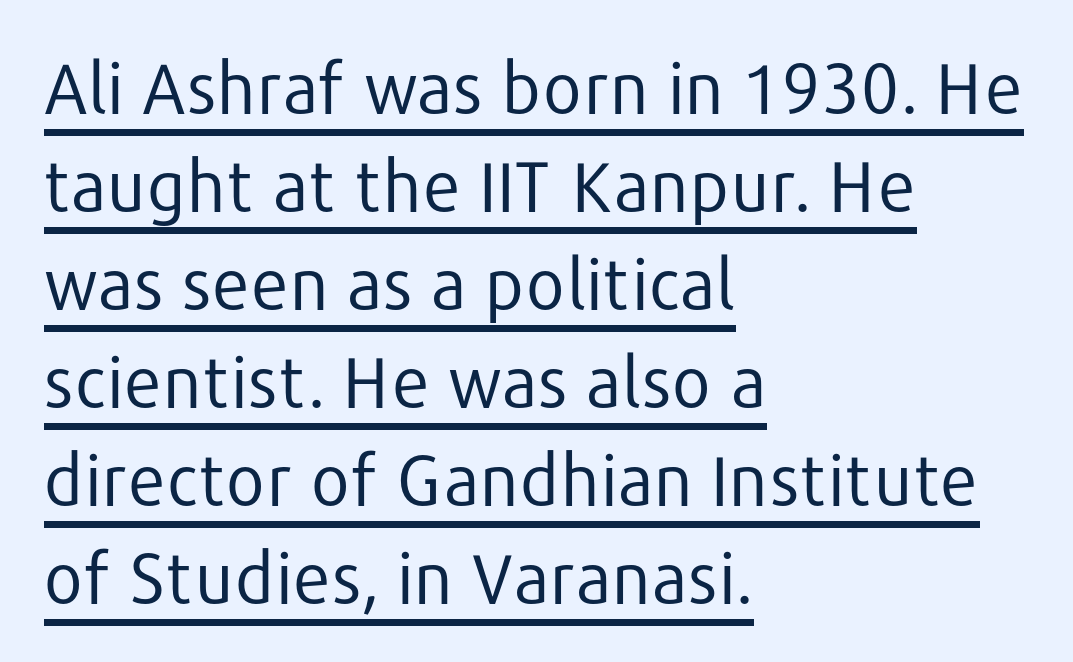
Line spacing here is normal. Nothing heavy about these letters — not bold at all. You could call the tracking neutral — neither tight nor loose. The face used here is proportionally spaced, like ordinary book or web type. Teacher's note: observe the even left margin — that is flush-left alignment.
